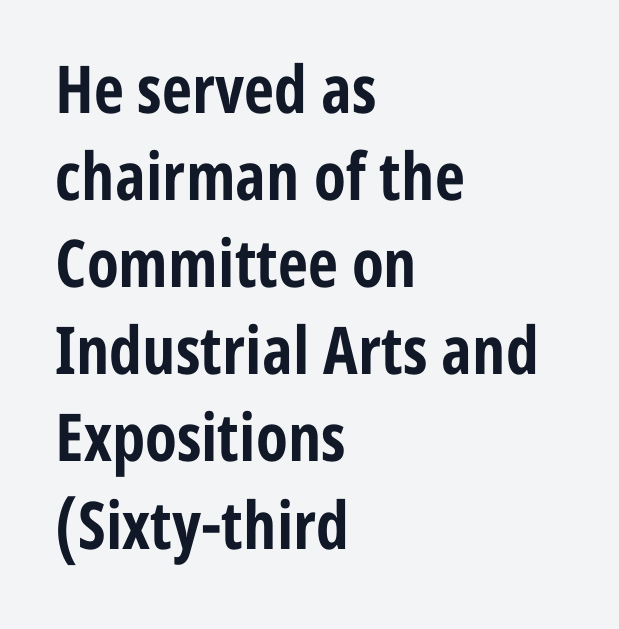
{"serif": "no", "italic": "no", "bold": "yes", "weight": "bold", "width": "condensed", "stroke_contrast": "low", "x_height": "medium", "monospaced": "no", "underline": "no", "align": "left", "line_spacing": "normal", "line_spacing_ratio": 1.32, "letter_spacing": "normal", "letter_spacing_em": 0.0, "glyph_px": 66}
